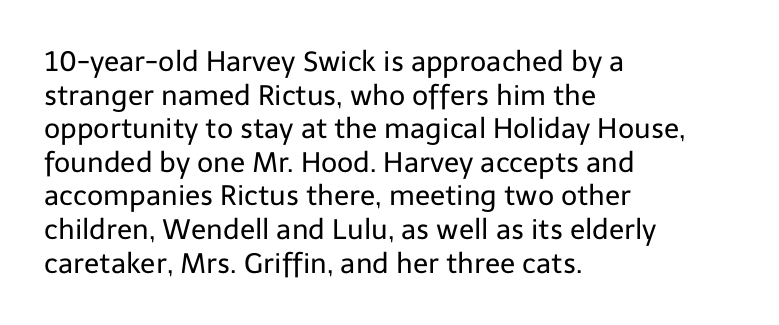
The image shows 28 px regular-weight sans-serif type, upright; set left-aligned, line spacing 1.2x, normal letter spacing, not underlined; low stroke contrast and a medium x-height.
